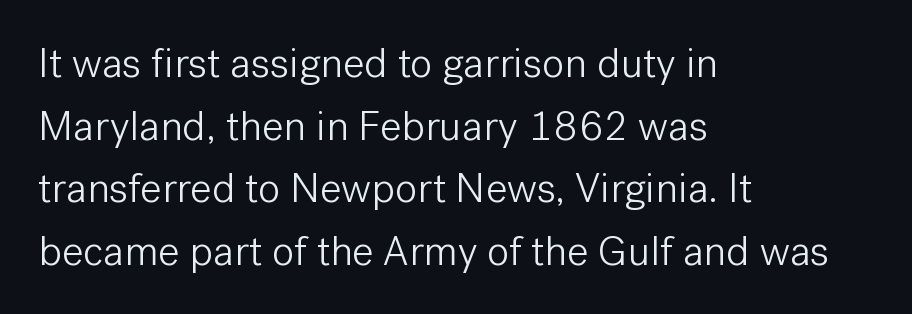
The image shows 42 px light sans-serif type, upright; set left-aligned, normal line spacing (1.49x), normal letter spacing, not underlined; low stroke contrast and a medium x-height.
